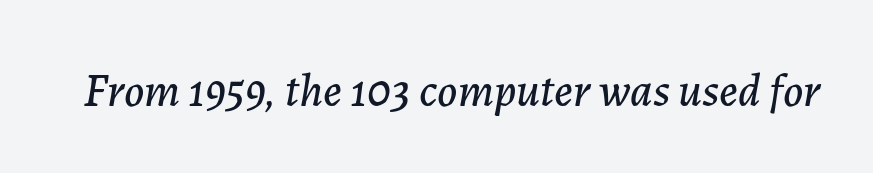
The image shows 46 px text type, italic (leaning right); set normal letter spacing, not underlined; low stroke contrast and a medium x-height.
